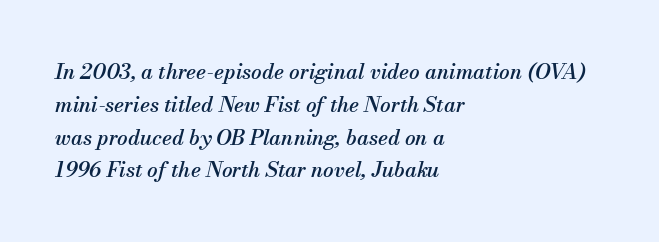
Q: Is the text italic (slanted)? A: Yes, it leans right by about 13 degrees.
Q: Is the text underlined? A: No.
Q: How is the paragraph aligned? A: Left-aligned.
Q: Is the spacing between letters normal or unusually wide? A: Normal.
Q: Is the spacing between lines tight, normal or loose? A: Normal.
